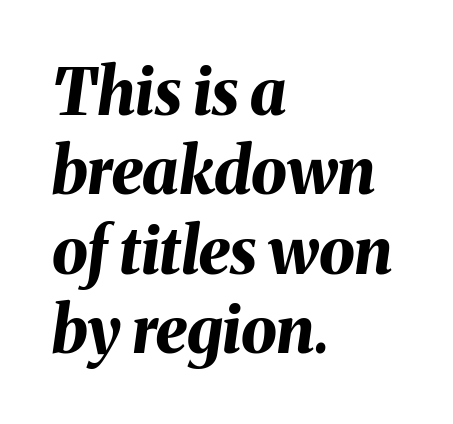
Q: Is the text bold? A: Yes.
Q: Is the text italic (slanted)? A: Yes, it leans right by about 8 degrees.
Q: Is the text underlined? A: No.
Q: How is the paragraph aligned? A: Left-aligned.
Q: Is the spacing between letters normal or unusually wide? A: Normal.
Q: Width (condensed, normal, or wide)? A: Normal.
Q: Stroke contrast? A: Medium.
Q: x-height? A: Medium.
Q: Monospaced? A: No.
